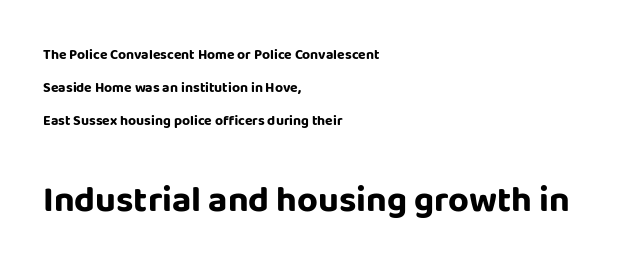
{"serif": "no", "italic": "no", "bold": "yes", "weight": "bold", "width": "normal", "stroke_contrast": "low", "x_height": "large", "monospaced": "no", "underline": "no", "align": "left", "line_spacing": "loose", "line_spacing_ratio": 2.36, "letter_spacing": "normal", "letter_spacing_em": 0.0, "larger_block": "second", "size_ratio": 2.57, "glyph_px": 36}
